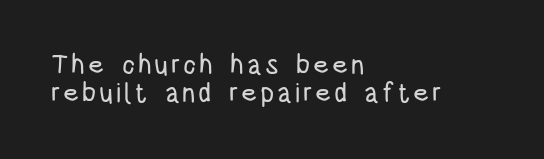
{"italic": "no", "underline": "no", "align": "left", "line_spacing": "tight", "line_spacing_ratio": 1.05, "glyph_px": 27}
